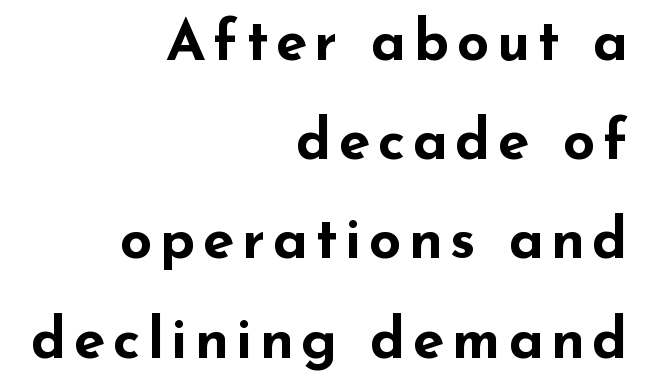
Is this a fixed-width face? No — the glyphs have proportional, varying widths. Quick note: underline off. Is this a sans? Yes — the strokes have no serifs. The letters are bold, with thick, heavy strokes. The lines in this sample share a right terminus and differ only in where they begin.
